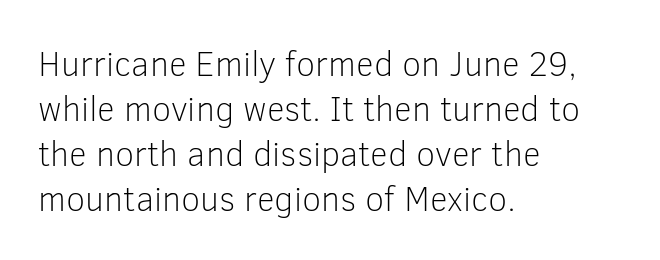
Q: Is the text bold? A: No.
Q: Is the text italic (slanted)? A: No, it is upright.
Q: Is the typeface a serif or a sans-serif typeface? A: Sans-serif.
Q: Is the text underlined? A: No.
Q: How is the paragraph aligned? A: Left-aligned.
Q: Is the spacing between letters normal or unusually wide? A: Normal.
Q: Is the spacing between lines tight, normal or loose? A: Normal.
Q: Width (condensed, normal, or wide)? A: Normal.
Q: Stroke contrast? A: Low.
Q: x-height? A: Medium.
Q: Monospaced? A: No.
